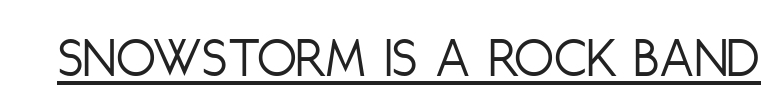
{"serif": "no", "italic": "no", "bold": "no", "weight": "light", "width": "condensed", "stroke_contrast": "low", "x_height": "large", "monospaced": "no", "underline": "yes", "letter_spacing": "normal", "letter_spacing_em": 0.0, "glyph_px": 58}
